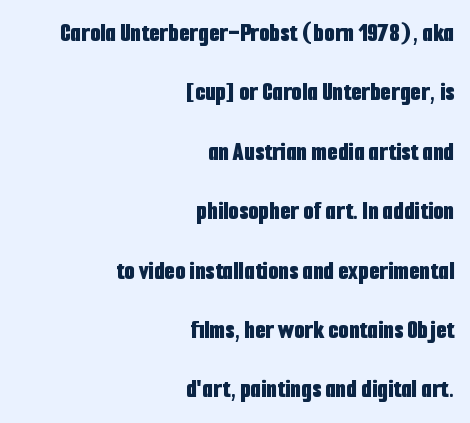
{"italic": "no", "bold": "yes", "underline": "no", "align": "right", "line_spacing": "loose", "line_spacing_ratio": 2.2, "letter_spacing": "normal", "letter_spacing_em": 0.0, "glyph_px": 27}
